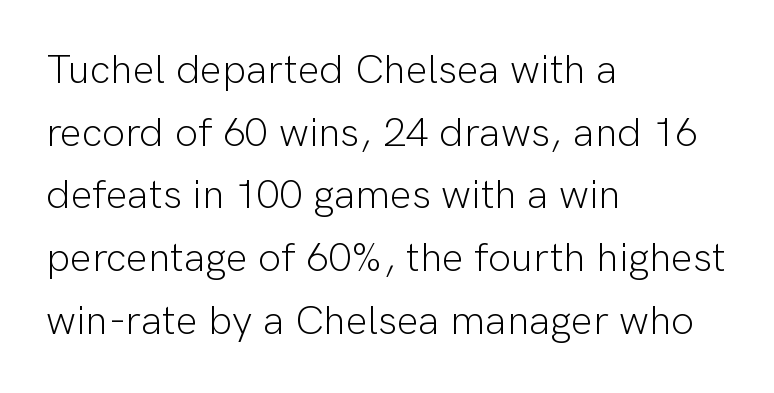
Q: Is the text bold? A: No.
Q: Is the text italic (slanted)? A: No, it is upright.
Q: Is the typeface a serif or a sans-serif typeface? A: Sans-serif.
Q: Is the text underlined? A: No.
Q: How is the paragraph aligned? A: Left-aligned.
Q: Is the spacing between letters normal or unusually wide? A: Normal.
Q: Is the spacing between lines tight, normal or loose? A: Normal.
Q: Width (condensed, normal, or wide)? A: Normal.
Q: Stroke contrast? A: Low.
Q: x-height? A: Medium.
Q: Monospaced? A: No.
